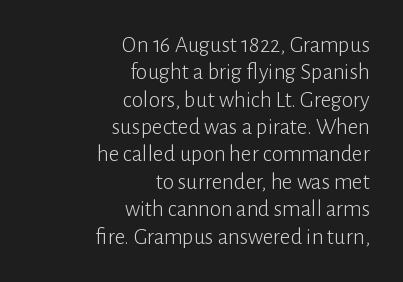
Q: Is the text bold? A: No.
Q: Is the text italic (slanted)? A: No, it is upright.
Q: Is the text underlined? A: No.
Q: How is the paragraph aligned? A: Right-aligned.
Q: Is the spacing between letters normal or unusually wide? A: Normal.
